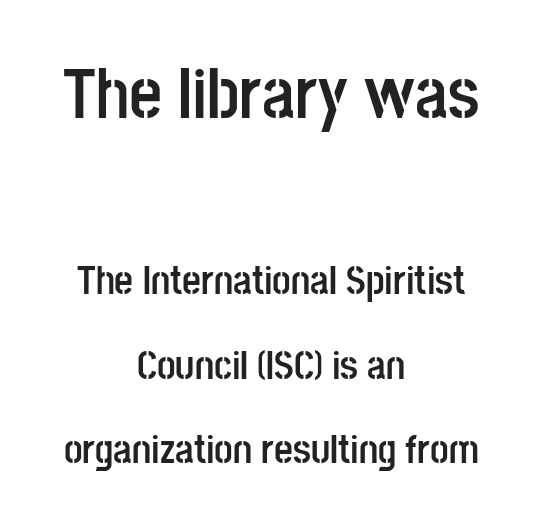
The text block is weighted toward neither margin, spreading evenly from the middle. Does the type have serifs? No, each stem ends abruptly. Rule under the text: the space is simply empty. The designer gave the opening block more size than the closing block.
